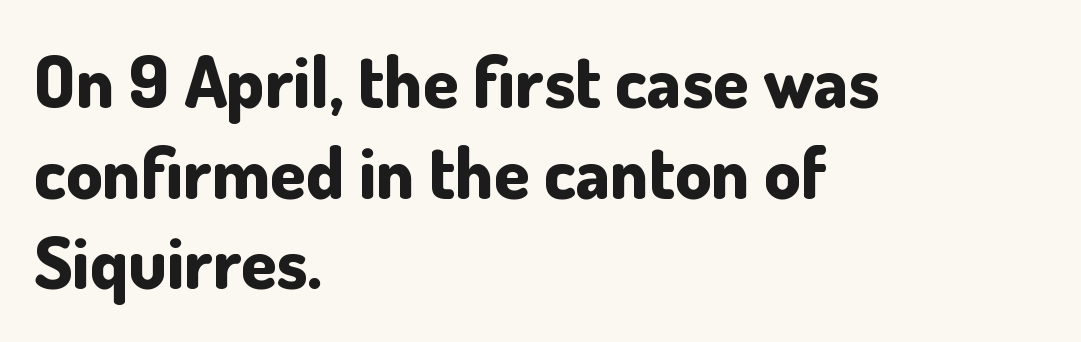
The image shows 72 px bold sans-serif type, upright; set left-aligned, normal line spacing (1.26x), normal letter spacing, not underlined; low stroke contrast and a small x-height.
